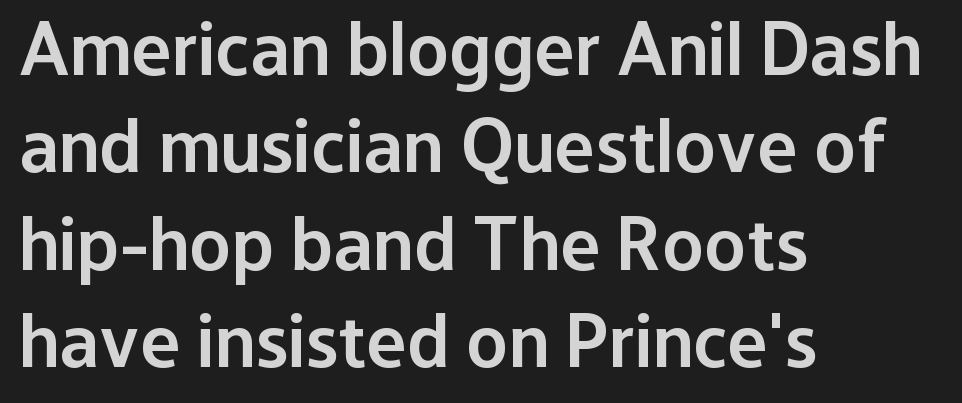
Q: Is the text bold? A: Semi-bold.
Q: Is the text italic (slanted)? A: No, it is upright.
Q: Is the typeface a serif or a sans-serif typeface? A: Sans-serif.
Q: Is the text underlined? A: No.
Q: How is the paragraph aligned? A: Left-aligned.
Q: Is the spacing between letters normal or unusually wide? A: Normal.
Q: Is the spacing between lines tight, normal or loose? A: Normal.
Q: Width (condensed, normal, or wide)? A: Normal.
Q: Stroke contrast? A: Low.
Q: x-height? A: Medium.
Q: Monospaced? A: No.
